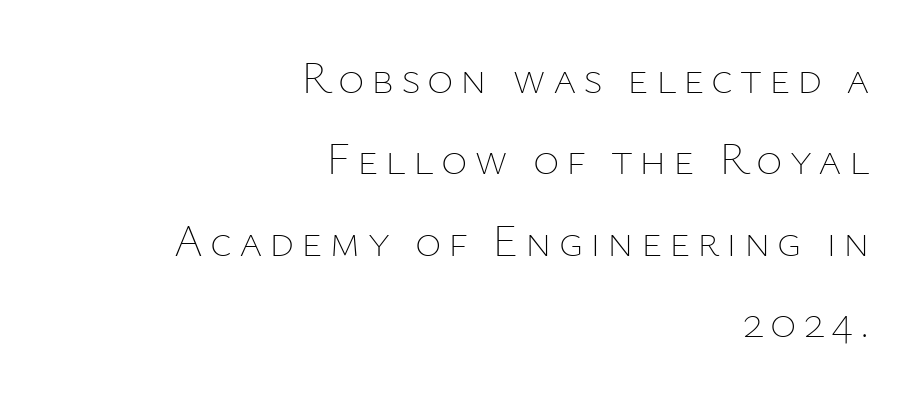
{"italic": "no", "bold": "no", "weight": "thin", "width": "normal", "stroke_contrast": "low", "x_height": "medium", "monospaced": "no", "underline": "no", "align": "right", "line_spacing_ratio": 1.81, "glyph_px": 45}
